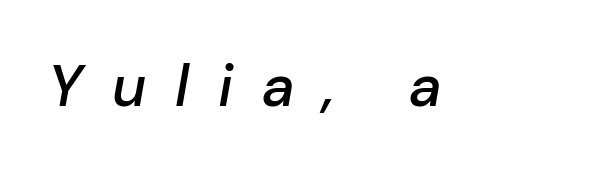
The image shows 58 px semibold type, italic (leaning right); set unusually wide letter spacing (+0.5 em), not underlined; low stroke contrast and a medium x-height.
